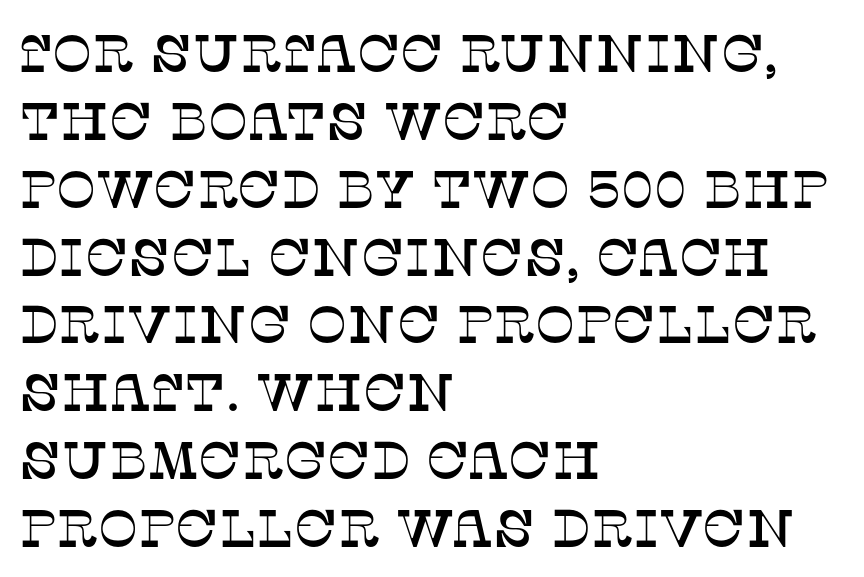
The image shows 53 px serif type, upright; set left-aligned, normal line spacing (1.28x), normal letter spacing, not underlined; low stroke contrast and a large x-height.
